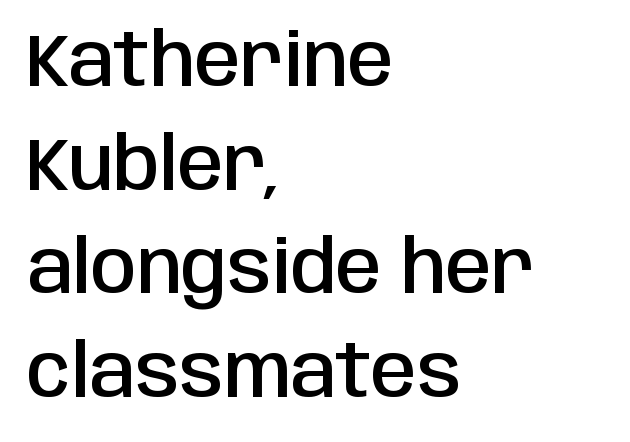
Q: Is the text bold? A: Semi-bold.
Q: Is the text italic (slanted)? A: No, it is upright.
Q: Is the typeface a serif or a sans-serif typeface? A: Sans-serif.
Q: Is the text underlined? A: No.
Q: How is the paragraph aligned? A: Left-aligned.
Q: Is the spacing between letters normal or unusually wide? A: Normal.
Q: Is the spacing between lines tight, normal or loose? A: Normal.
Q: Width (condensed, normal, or wide)? A: Condensed.
Q: Stroke contrast? A: Low.
Q: x-height? A: Large.
Q: Monospaced? A: No.
